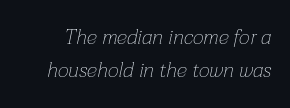
Q: Is the text bold? A: No.
Q: Is the text italic (slanted)? A: Yes, it leans right by about 12 degrees.
Q: Is the text underlined? A: No.
Q: Is the spacing between letters normal or unusually wide? A: Normal.
Q: Is the spacing between lines tight, normal or loose? A: Normal.
